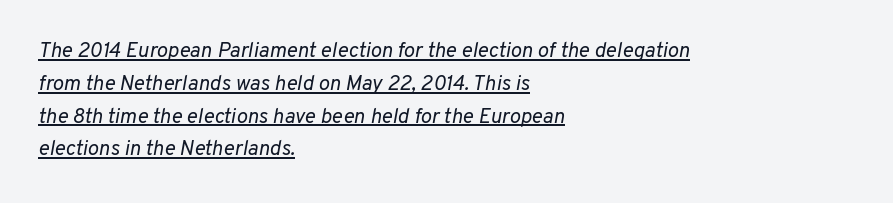
This sample uses an oblique cut, with every glyph tilted off the vertical. If you drew a ruler down the left edge, every line would touch it. Weight: not bold — regular or lighter. Default kerning and tracking; the words read as compact shapes. Honestly, the underline is the first thing you notice here.
